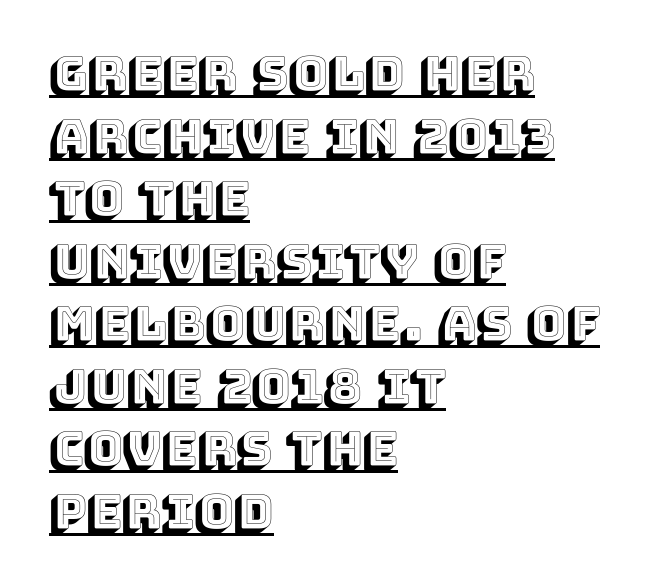
Q: Is the text italic (slanted)? A: No, it is upright.
Q: Is the text underlined? A: Yes.
Q: How is the paragraph aligned? A: Left-aligned.
Q: Is the spacing between letters normal or unusually wide? A: Normal.
Q: Is the spacing between lines tight, normal or loose? A: Normal.
Q: Width (condensed, normal, or wide)? A: Normal.
Q: x-height? A: Large.
Q: Monospaced? A: No.
